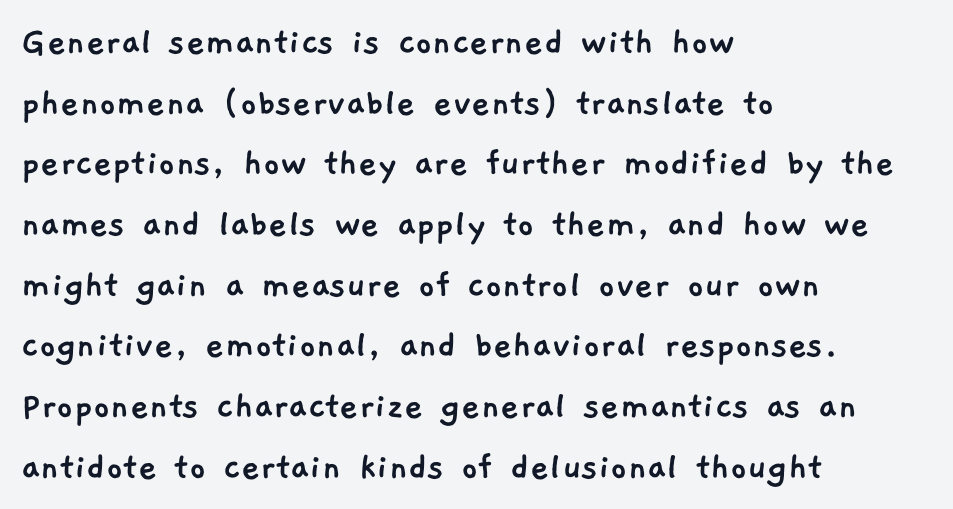
Q: Is the typeface a serif or a sans-serif typeface? A: Sans-serif.
Q: Is the text underlined? A: No.
Q: How is the paragraph aligned? A: Left-aligned.
Q: Is the spacing between letters normal or unusually wide? A: Normal.
Q: Is the spacing between lines tight, normal or loose? A: Normal.
Q: Width (condensed, normal, or wide)? A: Normal.
Q: Stroke contrast? A: Low.
Q: x-height? A: Medium.
Q: Monospaced? A: No.
